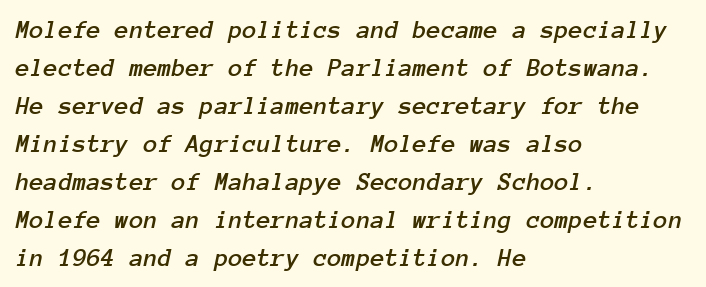
Q: Is the text italic (slanted)? A: Yes, it leans right by about 12 degrees.
Q: Is the text underlined? A: No.
Q: How is the paragraph aligned? A: Left-aligned.
Q: Is the spacing between letters normal or unusually wide? A: Normal.
Q: Is the spacing between lines tight, normal or loose? A: Normal.
